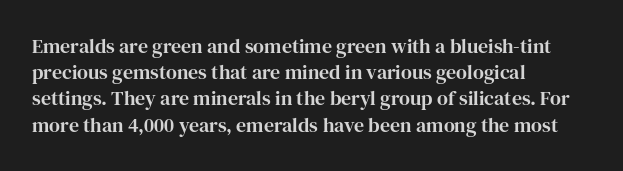
{"italic": "no", "underline": "no", "align": "left", "line_spacing": "normal", "line_spacing_ratio": 1.31, "letter_spacing": "normal", "letter_spacing_em": 0.0, "glyph_px": 20}
